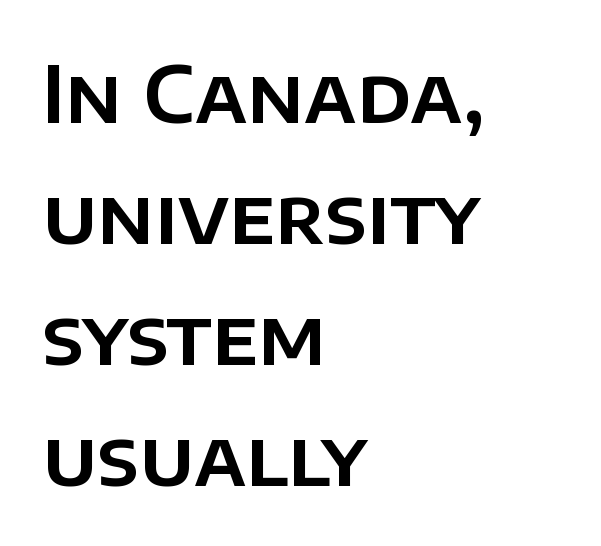
The font's upright variant was chosen for this text. The lines are quadded left. Are there feet on the stems? There aren't — it's a sans. Rule under the text: the space is simply empty. A typesetter would call this proportional, since set widths differ per character. Spacing between characters is what you'd get straight out of the box.
